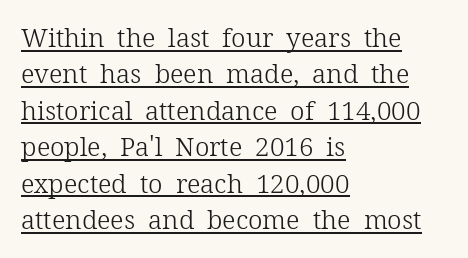
Where is the straight margin? On the left. Rows of type keep a routine distance in the vertical direction. Counters stay open thanks to moderate or lighter strokes. This sample uses an upright cut, with every glyph sitting square on the baseline.
